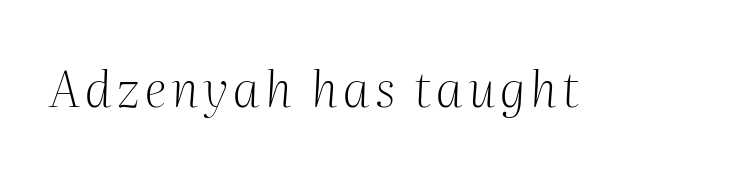
Q: Is the text bold? A: No.
Q: Is the text italic (slanted)? A: Yes, it leans right by about 2 degrees.
Q: Is the typeface a serif or a sans-serif typeface? A: Serif.
Q: Is the text underlined? A: No.
Q: Width (condensed, normal, or wide)? A: Normal.
Q: Stroke contrast? A: Medium.
Q: x-height? A: Medium.
Q: Monospaced? A: No.
